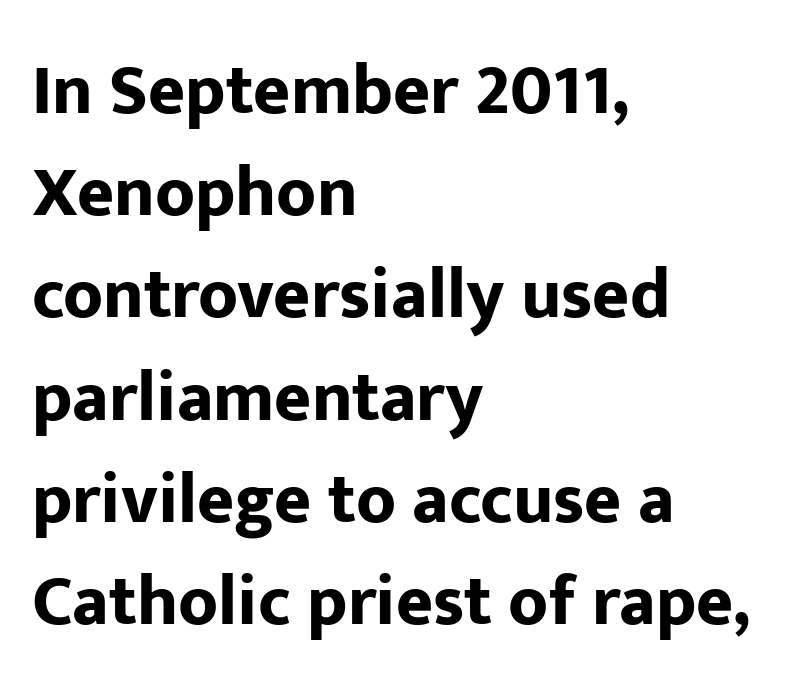
{"serif": "no", "italic": "no", "bold": "yes", "weight": "bold", "width": "normal", "stroke_contrast": "low", "x_height": "medium", "monospaced": "no", "underline": "no", "align": "left", "line_spacing": "normal", "line_spacing_ratio": 1.44, "letter_spacing": "normal", "letter_spacing_em": 0.0, "glyph_px": 71}
